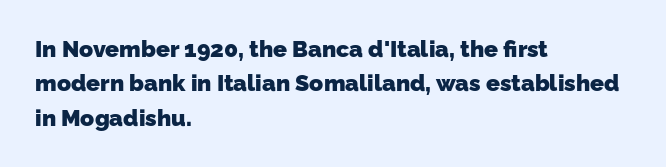
The image shows 23 px bold type; set left-aligned, normal line spacing (1.5x), normal letter spacing, not underlined.
